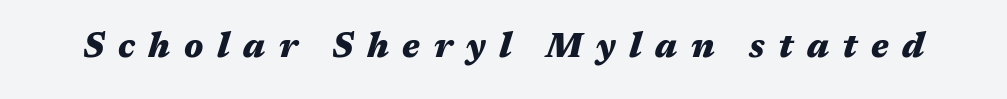
Q: Is the text bold? A: Yes.
Q: Is the text italic (slanted)? A: Yes, it leans right by about 17 degrees.
Q: Is the text underlined? A: No.
Q: Is the spacing between letters normal or unusually wide? A: Unusually wide.
Q: Width (condensed, normal, or wide)? A: Wide.
Q: Stroke contrast? A: Medium.
Q: x-height? A: Medium.
Q: Monospaced? A: No.
